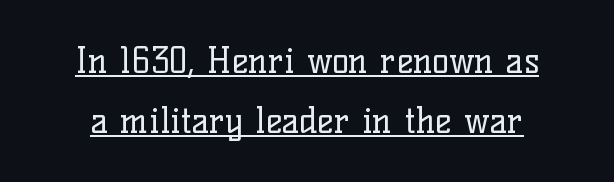
The image shows 35 px regular-weight serif type, upright; set line spacing 1.72x, normal letter spacing, underlined; low stroke contrast and a medium x-height.
